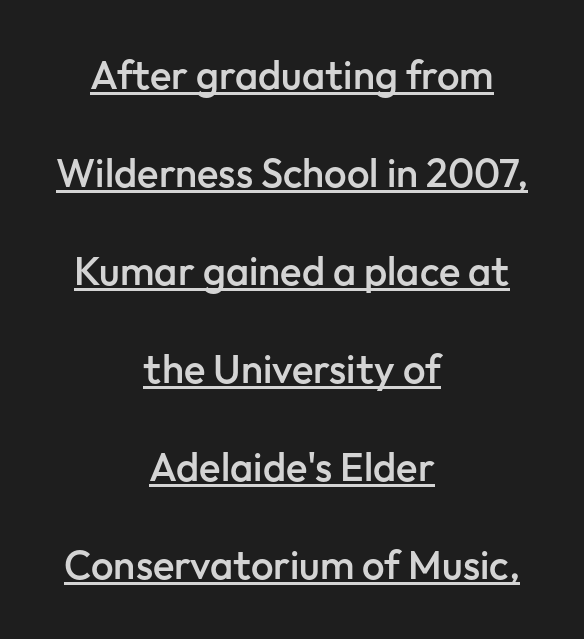
Q: Is the text bold? A: Semi-bold.
Q: Is the text italic (slanted)? A: No, it is upright.
Q: Is the typeface a serif or a sans-serif typeface? A: Sans-serif.
Q: Is the text underlined? A: Yes.
Q: How is the paragraph aligned? A: Centered.
Q: Is the spacing between letters normal or unusually wide? A: Normal.
Q: Is the spacing between lines tight, normal or loose? A: Loose.
Q: Width (condensed, normal, or wide)? A: Normal.
Q: Stroke contrast? A: Low.
Q: x-height? A: Medium.
Q: Monospaced? A: No.
